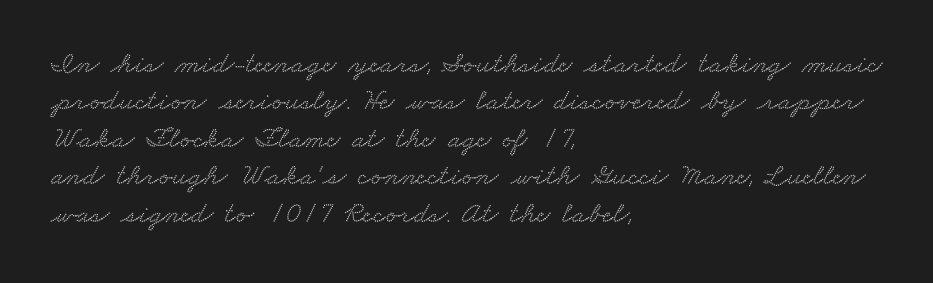
{"width": "wide", "stroke_contrast": "low", "x_height": "small", "monospaced": "no", "underline": "no", "align": "left", "line_spacing": "normal", "line_spacing_ratio": 1.25, "letter_spacing": "normal", "letter_spacing_em": 0.0, "glyph_px": 30}
